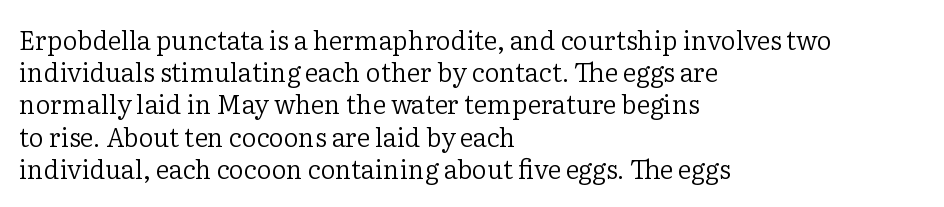
No letter is thick-stroked: the sample isn't bold. The lettering stays uniformly vertical, giving the passage a roman look. This sample uses plain, unmodified letter spacing. These lines stack with their left ends in a neat column. The gap between lines stays unmarked.
